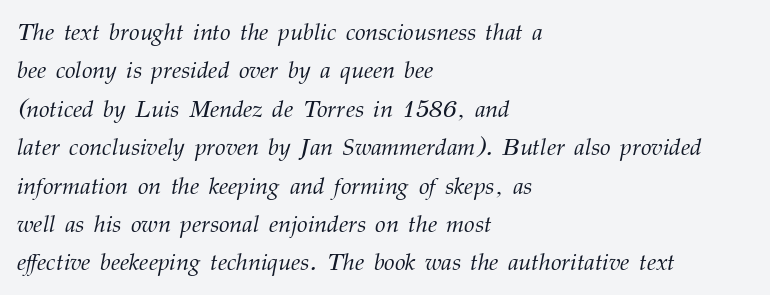
Nothing unusual about the tracking: characters are spaced as the font intends. Counters stay open thanks to moderate or lighter strokes. Regular leading. There's an unmistakable incline to the writing here. These lines stack with their left ends in a neat column.
